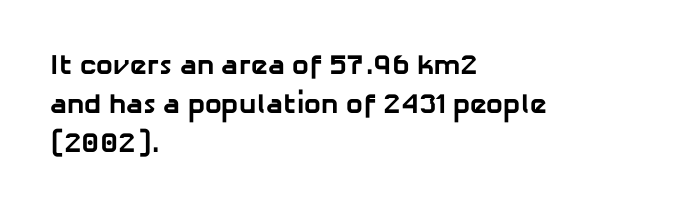
{"serif": "no", "bold": "yes", "weight": "bold", "width": "normal", "stroke_contrast": "low", "x_height": "medium", "monospaced": "no", "underline": "no", "align": "left", "line_spacing": "normal", "line_spacing_ratio": 1.39, "letter_spacing": "normal", "letter_spacing_em": 0.0, "glyph_px": 28}
